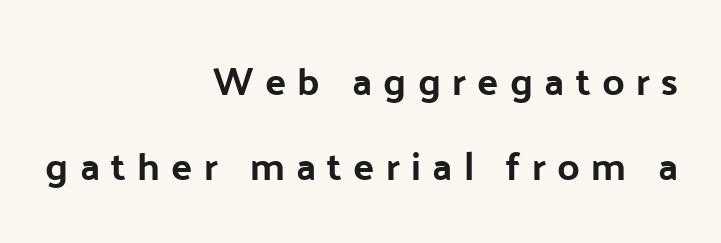
The image shows 39 px sans-serif type, upright; set right-aligned, loose line spacing (2.17x), unusually wide letter spacing (+0.29 em), not underlined; low stroke contrast and a medium x-height.
